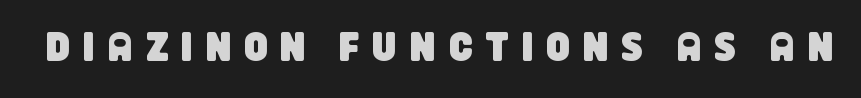
The rendering shows plain stroke endings on the letterforms — a sans-serif design. Descenders hang freely into open space. Display-style spreading of the glyphs; the letterfit is very open. Character widths vary here, with narrow letters taking less room than wide ones.
